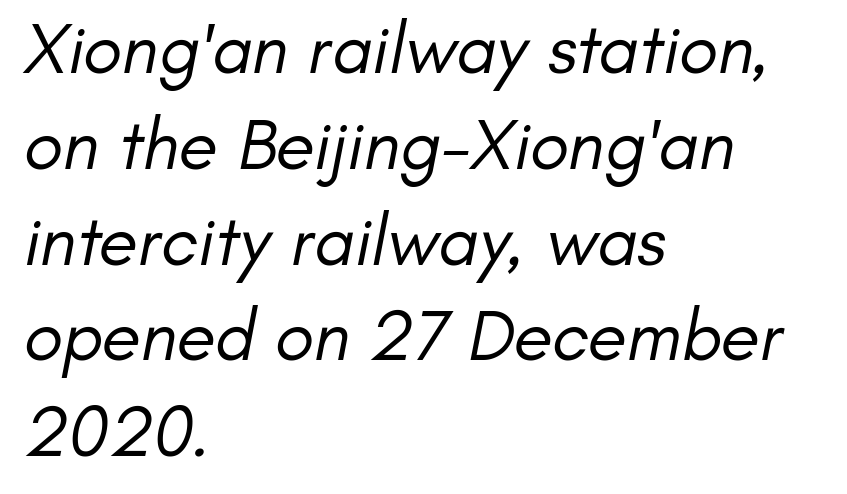
The image shows 72 px regular-weight sans-serif type; set left-aligned, normal line spacing (1.33x), normal letter spacing, not underlined; low stroke contrast and a small x-height.
